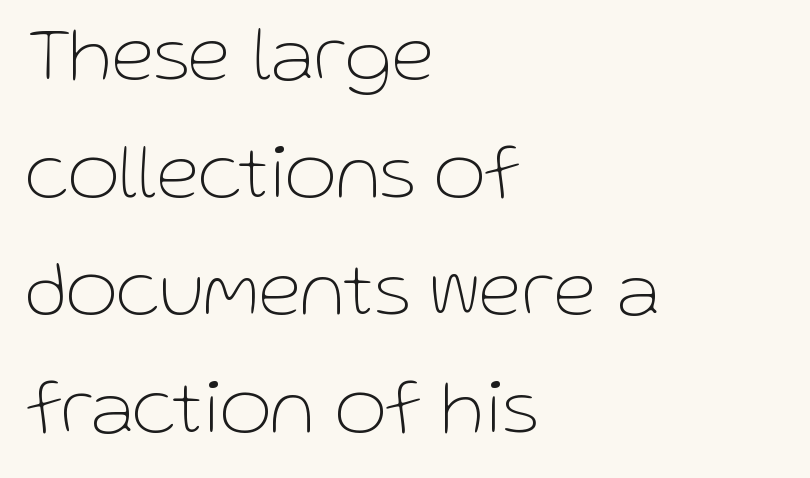
The image shows 79 px thin sans-serif type, upright; set left-aligned, normal line spacing (1.49x), normal letter spacing, not underlined; low stroke contrast and a medium x-height.
